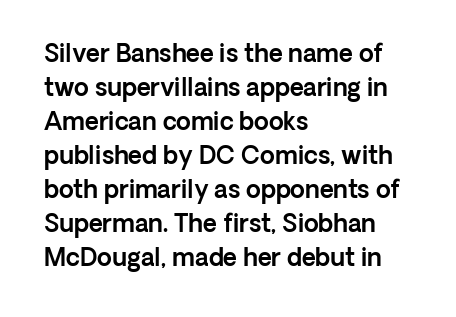
{"italic": "no", "underline": "no", "align": "left", "line_spacing": "normal", "line_spacing_ratio": 1.42, "letter_spacing": "normal", "letter_spacing_em": 0.0, "glyph_px": 24}
